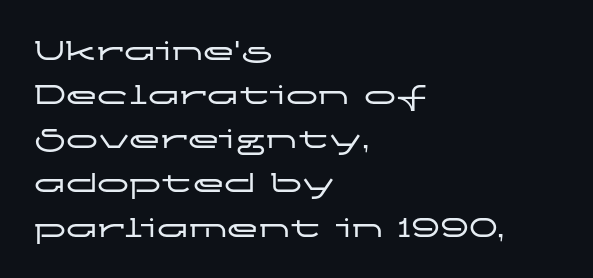
{"serif": "no", "italic": "no", "width": "wide", "stroke_contrast": "low", "x_height": "medium", "monospaced": "no", "underline": "no", "align": "left", "line_spacing": "normal", "line_spacing_ratio": 1.38, "letter_spacing": "normal", "letter_spacing_em": 0.0, "glyph_px": 32}
